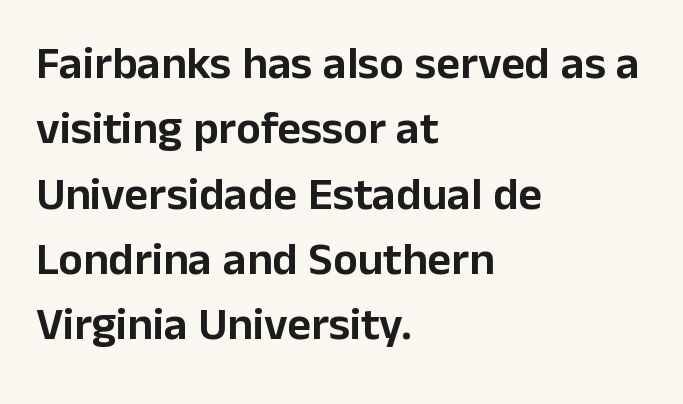
The image shows 46 px sans-serif type, upright; set left-aligned, normal line spacing (1.42x), normal letter spacing, not underlined; low stroke contrast and a medium x-height.
